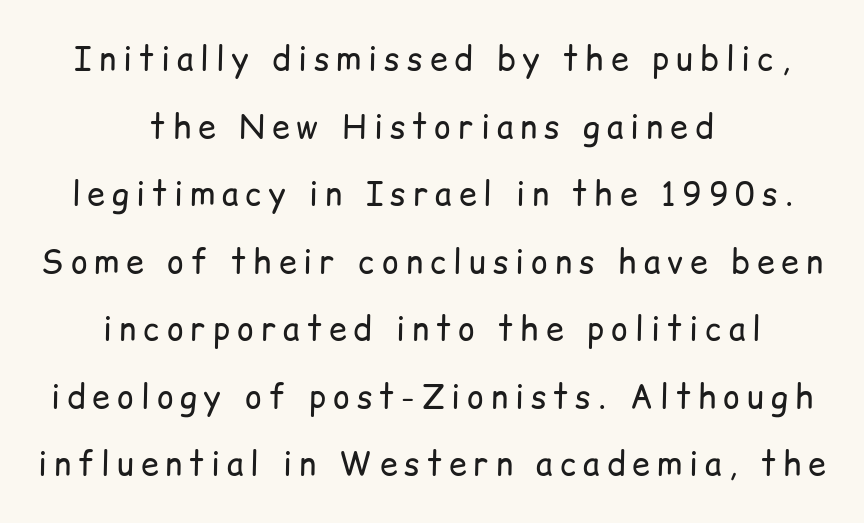
Q: Is the text bold? A: No.
Q: Is the text italic (slanted)? A: No, it is upright.
Q: Is the typeface a serif or a sans-serif typeface? A: Sans-serif.
Q: Is the text underlined? A: No.
Q: How is the paragraph aligned? A: Centered.
Q: Is the spacing between letters normal or unusually wide? A: Unusually wide.
Q: Is the spacing between lines tight, normal or loose? A: Loose.
Q: Width (condensed, normal, or wide)? A: Normal.
Q: Stroke contrast? A: Low.
Q: x-height? A: Medium.
Q: Monospaced? A: No.
